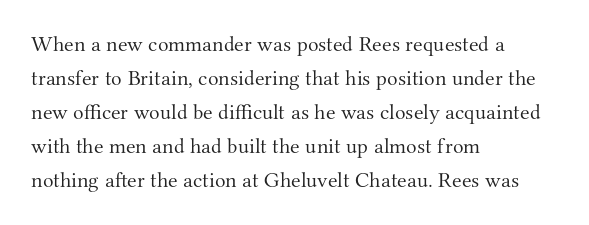
{"italic": "no", "bold": "no", "underline": "no", "align": "left", "line_spacing": "normal", "line_spacing_ratio": 1.55, "letter_spacing": "normal", "letter_spacing_em": 0.0, "glyph_px": 22}
